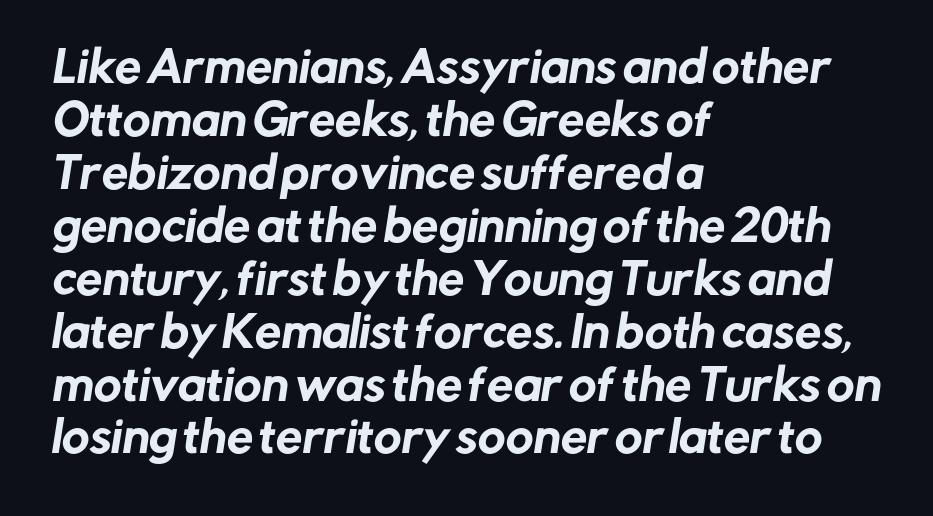
{"serif": "no", "width": "normal", "stroke_contrast": "low", "x_height": "medium", "monospaced": "no", "underline": "no", "align": "left", "line_spacing": "normal", "line_spacing_ratio": 1.26, "letter_spacing": "normal", "letter_spacing_em": 0.0, "glyph_px": 42}
